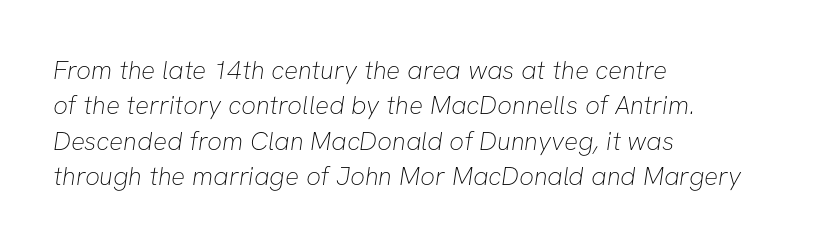
Honestly, there is no underline to notice here at all. Students, observe: this is what conventionally led text looks like. No extra tracking has been applied to these lines. Stems here are at most as thick as an everyday book face. One-word summary of the alignment: left.
